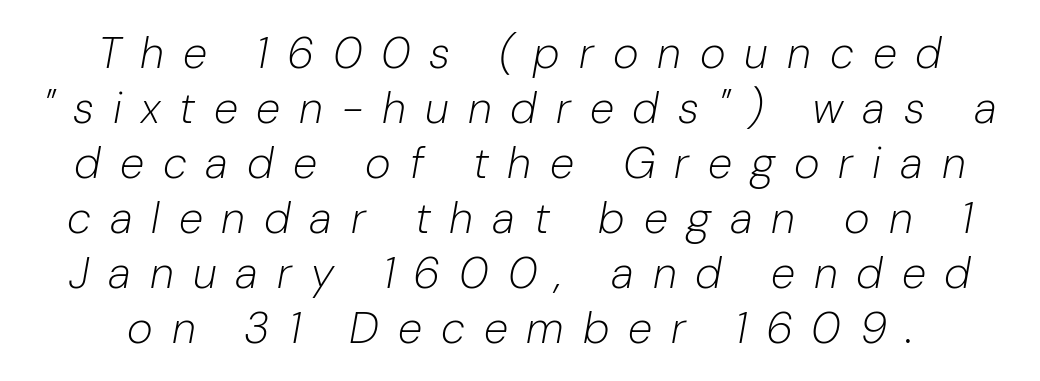
Q: Is the text bold? A: No.
Q: Is the text italic (slanted)? A: Yes, it leans right by about 10 degrees.
Q: Is the text underlined? A: No.
Q: Is the spacing between letters normal or unusually wide? A: Unusually wide.
Q: Is the spacing between lines tight, normal or loose? A: Normal.
Q: Width (condensed, normal, or wide)? A: Normal.
Q: Stroke contrast? A: Low.
Q: x-height? A: Medium.
Q: Monospaced? A: No.
